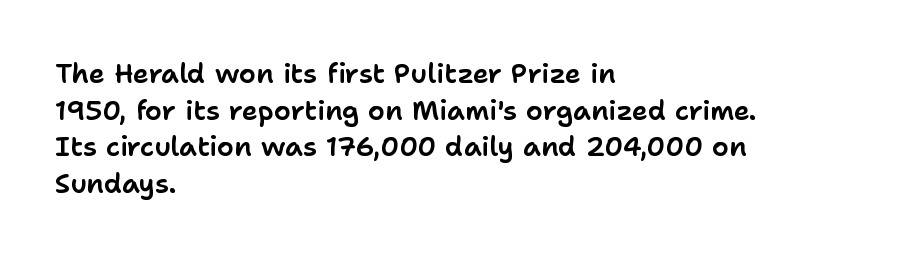
Q: Is the text italic (slanted)? A: No, it is upright.
Q: Is the text underlined? A: No.
Q: How is the paragraph aligned? A: Left-aligned.
Q: Is the spacing between letters normal or unusually wide? A: Normal.
Q: Is the spacing between lines tight, normal or loose? A: Normal.
